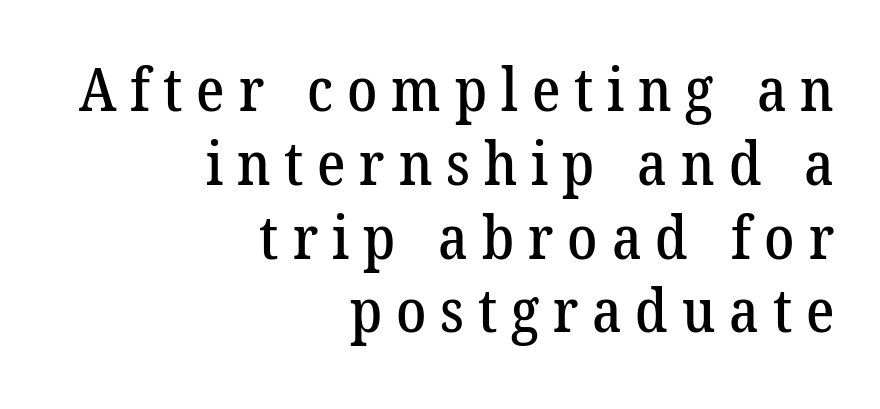
{"serif": "yes", "width": "normal", "stroke_contrast": "low", "x_height": "medium", "monospaced": "no", "underline": "no", "align": "right", "line_spacing_ratio": 1.23, "letter_spacing": "wide", "letter_spacing_em": 0.23, "glyph_px": 60}
